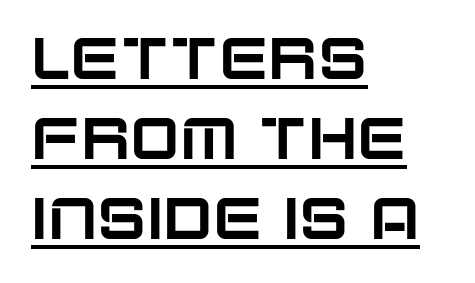
The image shows 59 px sans-serif type, upright; set left-aligned, normal line spacing (1.36x), normal letter spacing, underlined; low stroke contrast and a large x-height.
